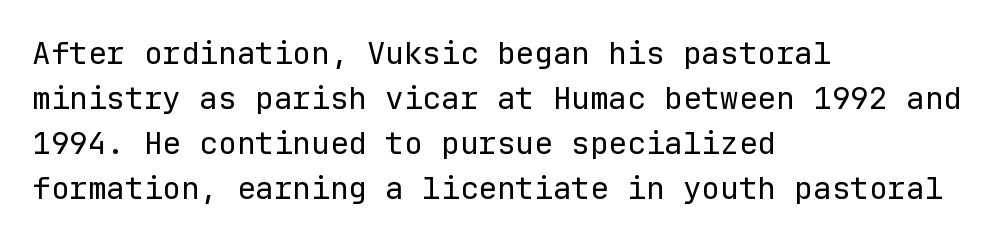
The image shows 31 px regular-weight sans-serif type, upright, monospaced; set left-aligned, normal line spacing (1.45x), normal letter spacing, not underlined; low stroke contrast and a medium x-height.
